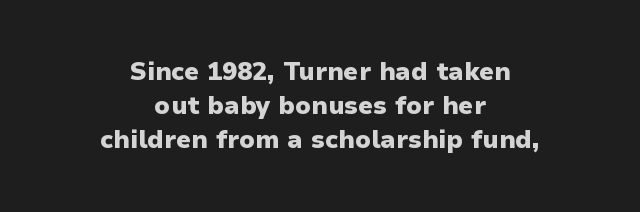
{"italic": "no", "bold": "yes", "underline": "no", "align": "center", "line_spacing": "normal", "line_spacing_ratio": 1.37, "letter_spacing": "normal", "letter_spacing_em": 0.0, "glyph_px": 25}
